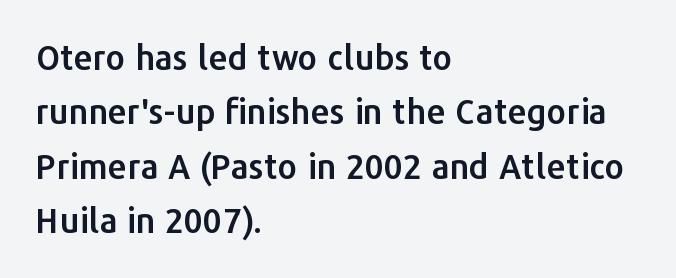
{"serif": "no", "italic": "no", "width": "normal", "stroke_contrast": "low", "x_height": "medium", "monospaced": "no", "underline": "no", "align": "left", "line_spacing": "normal", "line_spacing_ratio": 1.6, "letter_spacing": "normal", "letter_spacing_em": 0.0, "glyph_px": 34}
